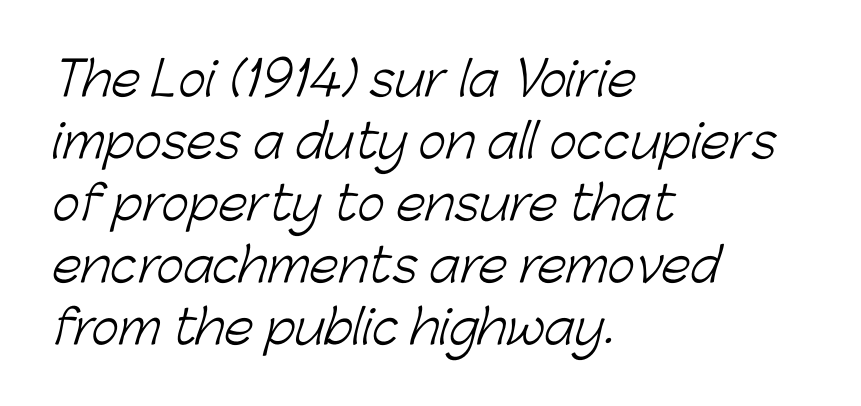
The image shows 47 px light sans-serif type; set left-aligned, normal line spacing (1.32x), normal letter spacing, not underlined; low stroke contrast and a medium x-height.
